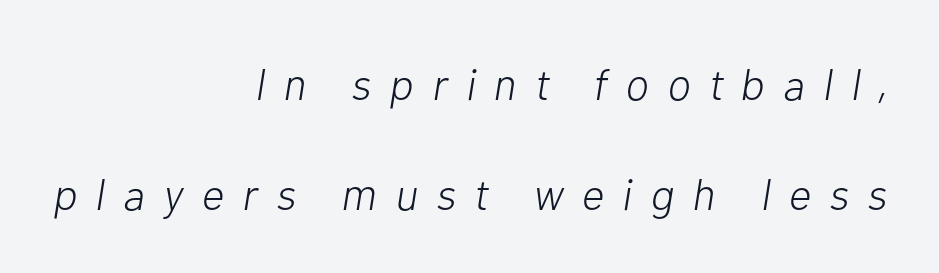
Q: Is the text bold? A: No.
Q: Is the text italic (slanted)? A: Yes, it leans right by about 10 degrees.
Q: Is the text underlined? A: No.
Q: How is the paragraph aligned? A: Right-aligned.
Q: Is the spacing between letters normal or unusually wide? A: Unusually wide.
Q: Is the spacing between lines tight, normal or loose? A: Loose.
Q: Width (condensed, normal, or wide)? A: Normal.
Q: Stroke contrast? A: Low.
Q: x-height? A: Medium.
Q: Monospaced? A: No.
